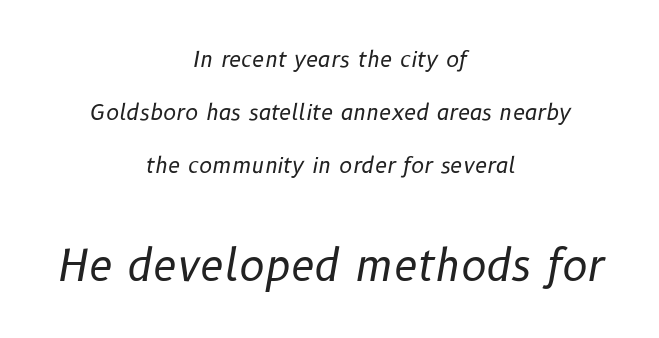
Q: Is the text bold? A: No.
Q: Is the text italic (slanted)? A: Yes, it leans right by about 10 degrees.
Q: Is the text underlined? A: No.
Q: How is the paragraph aligned? A: Centered.
Q: Is the spacing between letters normal or unusually wide? A: Normal.
Q: Is the spacing between lines tight, normal or loose? A: Loose.
Q: Which block of text is set in a larger size, the first (top) or the second (bottom)? A: The second (bottom) one.
Q: Width (condensed, normal, or wide)? A: Normal.
Q: Stroke contrast? A: Low.
Q: x-height? A: Medium.
Q: Monospaced? A: No.
